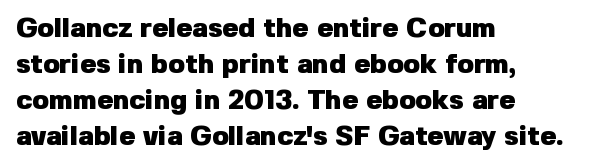
Q: Is the text bold? A: Yes.
Q: Is the text italic (slanted)? A: No, it is upright.
Q: Is the text underlined? A: No.
Q: How is the paragraph aligned? A: Left-aligned.
Q: Is the spacing between letters normal or unusually wide? A: Normal.
Q: Is the spacing between lines tight, normal or loose? A: Normal.
